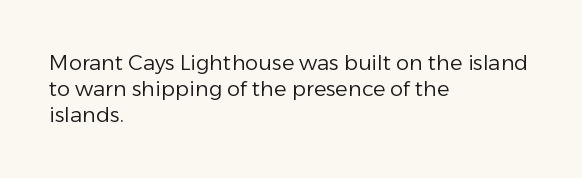
The typography opts for an upright posture over an oblique one. Unmarked baselines from the first word to the last. Students, note that the glyphs here touch the page at normal intervals. Which margin do the lines hug? The left one — the right edge is uneven. The typesetting does not lean heavy: it is not bold.
